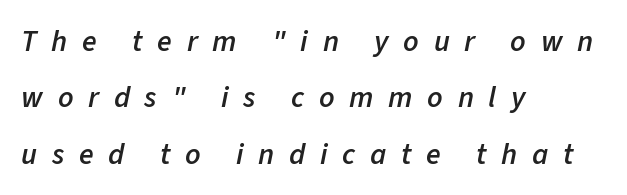
The image shows 30 px semibold type, italic (leaning right); set left-aligned, line spacing 1.88x, unusually wide letter spacing (+0.49 em), not underlined; low stroke contrast and a medium x-height.
